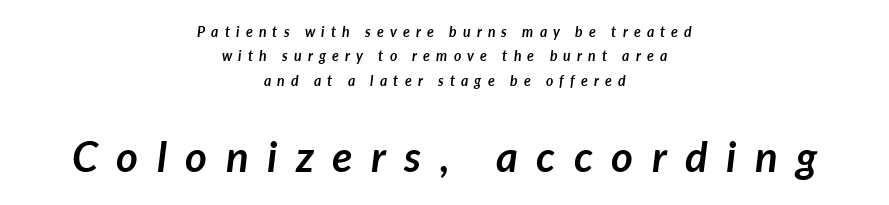
{"italic": "yes", "lean": "right", "slant_degrees": 7, "bold": "yes", "weight": "semibold", "width": "normal", "stroke_contrast": "low", "x_height": "medium", "monospaced": "no", "underline": "no", "align": "center", "line_spacing_ratio": 1.75, "letter_spacing": "wide", "letter_spacing_em": 0.44, "larger_block": "second", "size_ratio": 3.0, "glyph_px": 42}
